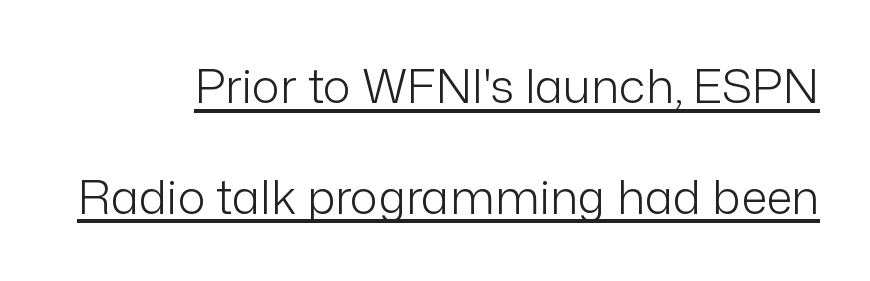
These lines stand farther apart than default settings would place them. These lines are rendered in a variable-pitch font. Type style note: lacks serifs. Nothing unusual about the tracking: characters are spaced as the font intends. The characters are drawn with everyday or finer stroke widths. Characters remain perfectly vertical along every line.
